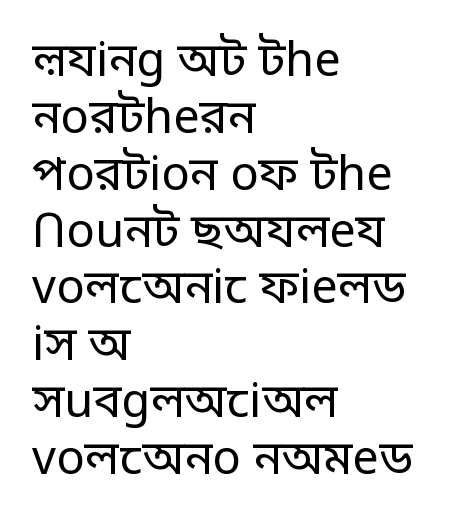
Q: Is the text bold? A: No.
Q: Is the text italic (slanted)? A: No, it is upright.
Q: Is the typeface a serif or a sans-serif typeface? A: Sans-serif.
Q: Is the text underlined? A: No.
Q: How is the paragraph aligned? A: Left-aligned.
Q: Is the spacing between letters normal or unusually wide? A: Normal.
Q: Width (condensed, normal, or wide)? A: Normal.
Q: Stroke contrast? A: Low.
Q: x-height? A: Large.
Q: Monospaced? A: No.
